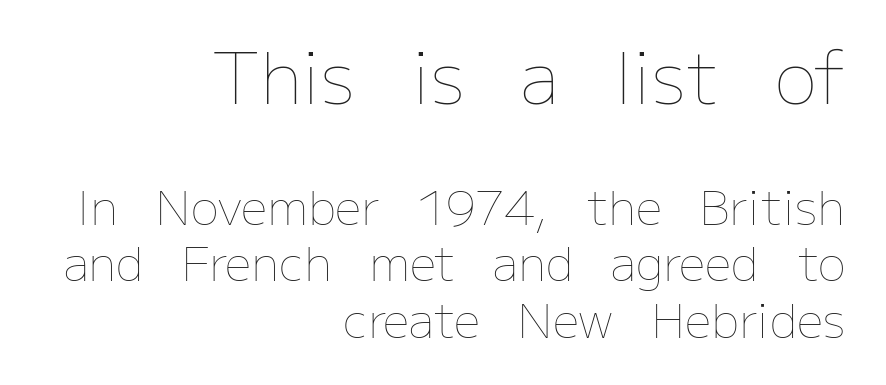
The rendering anchors every line to the right-hand side. Proportional: the letters do not fall into vertical columns. The typesetting does not lean heavy: it is not bold. These two chunks differ in scale, with the top chunk taking the larger measure.
